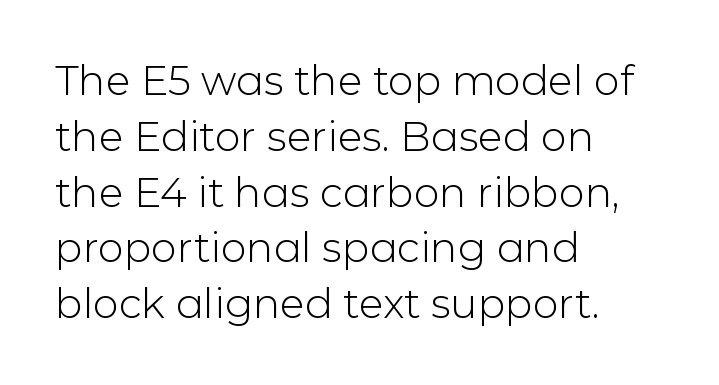
Q: Is the text bold? A: No.
Q: Is the text italic (slanted)? A: No, it is upright.
Q: Is the typeface a serif or a sans-serif typeface? A: Sans-serif.
Q: Is the text underlined? A: No.
Q: How is the paragraph aligned? A: Left-aligned.
Q: Is the spacing between letters normal or unusually wide? A: Normal.
Q: Is the spacing between lines tight, normal or loose? A: Normal.
Q: Width (condensed, normal, or wide)? A: Normal.
Q: Stroke contrast? A: Low.
Q: x-height? A: Medium.
Q: Monospaced? A: No.
